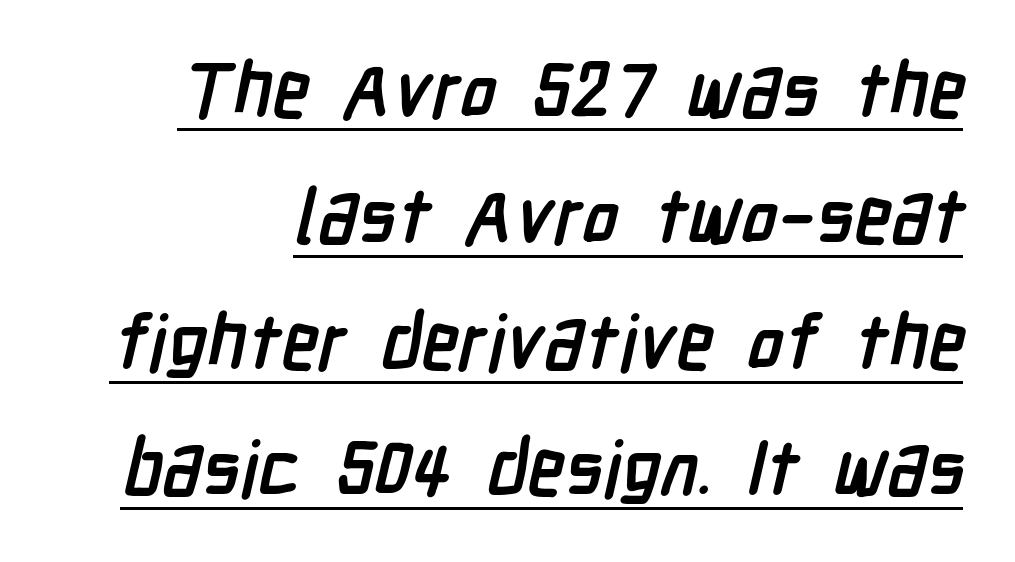
{"serif": "no", "bold": "yes", "weight": "semibold", "width": "condensed", "stroke_contrast": "low", "x_height": "medium", "monospaced": "no", "underline": "yes", "align": "right", "line_spacing": "normal", "line_spacing_ratio": 1.66, "letter_spacing": "normal", "letter_spacing_em": 0.0, "glyph_px": 76}
